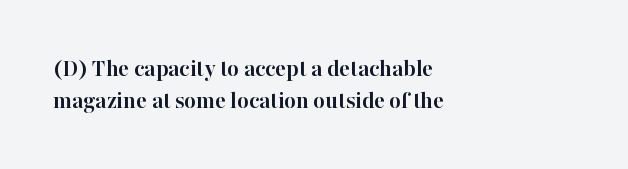
The typesetter chose a ragged-right arrangement here. The line texture is even and compact thanks to regular tracking. Summary of weight: heavy, a full bold. Vertically, the passage feels balanced, rows spaced as you'd expect. In terms of posture, this sample is upright.
